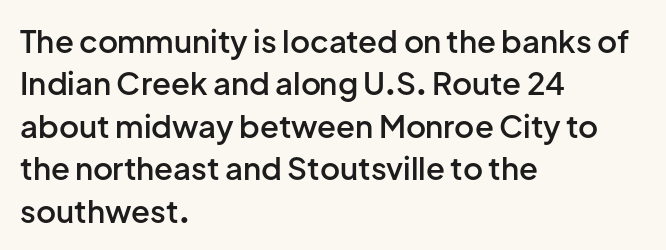
{"serif": "no", "italic": "no", "bold": "semi", "weight": "semibold", "width": "normal", "stroke_contrast": "low", "x_height": "medium", "monospaced": "no", "underline": "no", "align": "left", "line_spacing": "normal", "line_spacing_ratio": 1.37, "letter_spacing": "normal", "letter_spacing_em": 0.0, "glyph_px": 31}
